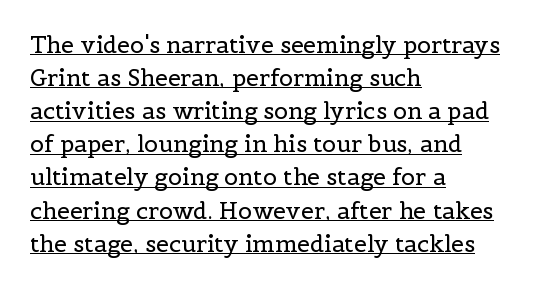
Stroke thickness stays within the range of a standard reading face or lighter. Honestly, the row spacing looks completely unremarkable. Somebody hit Ctrl+U on this one — the words are underlined. You can tell it's not italic because the verticals are truly vertical.
